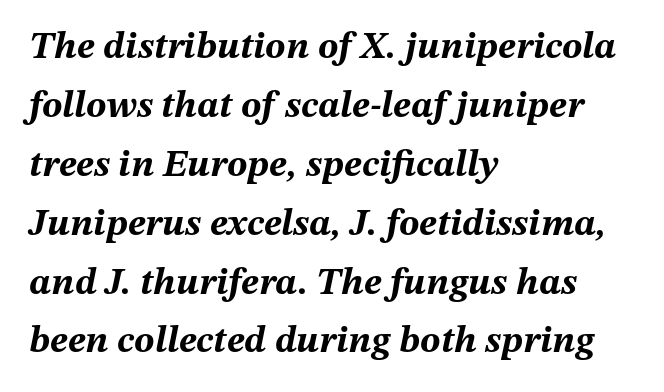
The image shows 38 px bold type, italic (leaning right); set left-aligned, normal line spacing (1.55x), normal letter spacing, not underlined; medium stroke contrast and a medium x-height.
